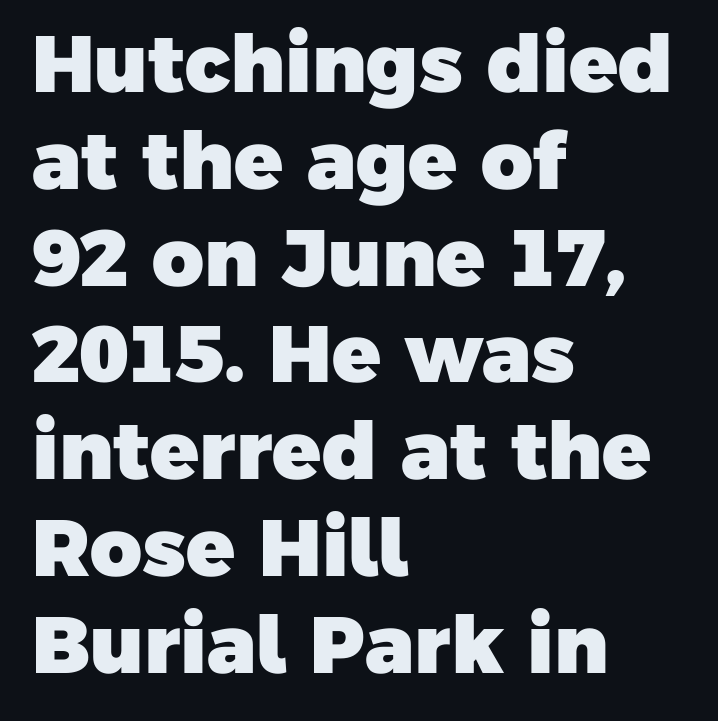
Q: Is the text bold? A: Yes.
Q: Is the typeface a serif or a sans-serif typeface? A: Sans-serif.
Q: Is the text underlined? A: No.
Q: How is the paragraph aligned? A: Left-aligned.
Q: Is the spacing between letters normal or unusually wide? A: Normal.
Q: Width (condensed, normal, or wide)? A: Normal.
Q: Stroke contrast? A: Low.
Q: x-height? A: Medium.
Q: Monospaced? A: No.
